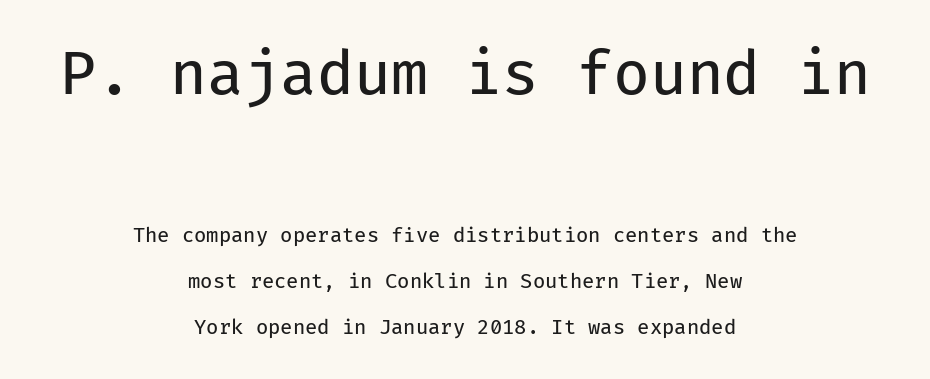
{"serif": "no", "italic": "no", "bold": "no", "weight": "regular", "width": "normal", "stroke_contrast": "low", "x_height": "medium", "monospaced": "yes", "underline": "no", "align": "center", "line_spacing": "loose", "line_spacing_ratio": 2.29, "letter_spacing": "normal", "letter_spacing_em": 0.0, "larger_block": "first", "size_ratio": 3.0, "glyph_px": 60}
